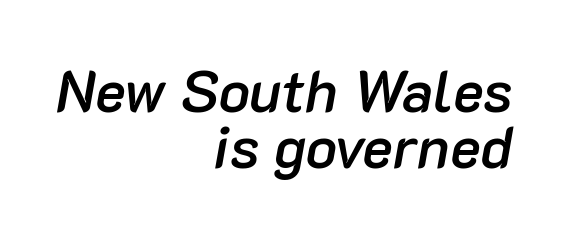
Proportional: the letters do not fall into vertical columns. Compared with an ordinary text face, these strokes are moderately heavier — a semibold. The passage shown has conventional tracking throughout. An italicized treatment has been applied to the whole sample. The passage shown stacks its lines with hardly any gap.
